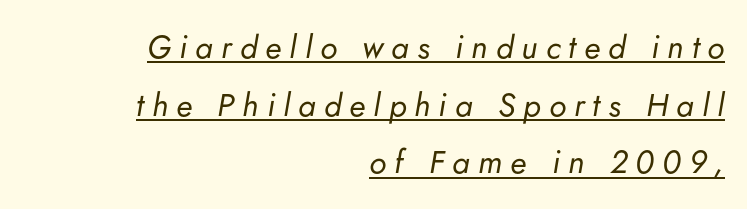
{"italic": "yes", "lean": "right", "slant_degrees": 5, "bold": "no", "weight": "regular", "width": "normal", "stroke_contrast": "low", "x_height": "small", "monospaced": "no", "underline": "yes", "align": "right", "line_spacing_ratio": 1.8, "letter_spacing": "wide", "letter_spacing_em": 0.25, "glyph_px": 32}
